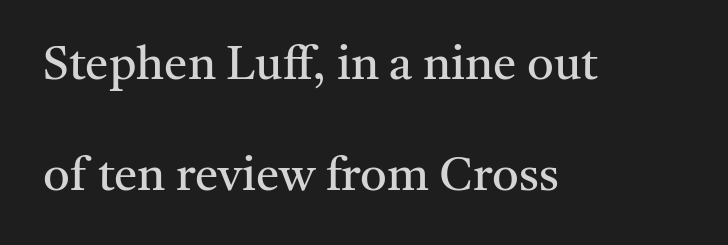
The image shows 47 px regular-weight serif type, upright; set left-aligned, loose line spacing (2.36x), normal letter spacing, not underlined; medium stroke contrast and a medium x-height.
